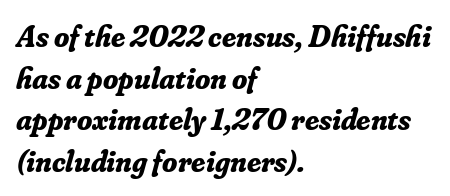
{"serif": "yes", "italic": "yes", "lean": "right", "slant_degrees": 16, "bold": "yes", "weight": "bold", "width": "normal", "stroke_contrast": "low", "x_height": "small", "monospaced": "no", "underline": "no", "align": "left", "line_spacing": "normal", "line_spacing_ratio": 1.34, "letter_spacing": "normal", "letter_spacing_em": 0.0, "glyph_px": 31}
